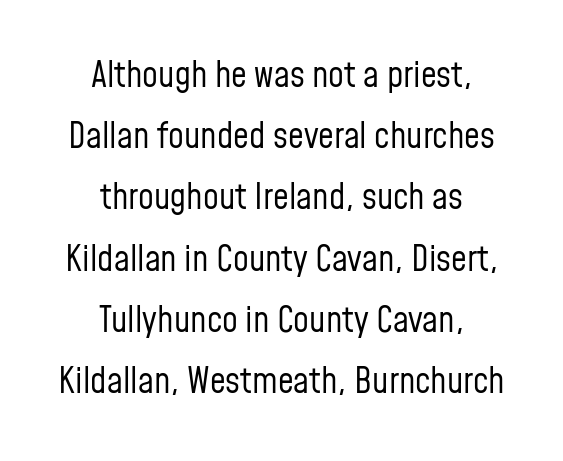
The image shows 35 px regular-weight, condensed sans-serif type, upright; set centered, line spacing 1.75x, normal letter spacing, not underlined; low stroke contrast and a medium x-height.
